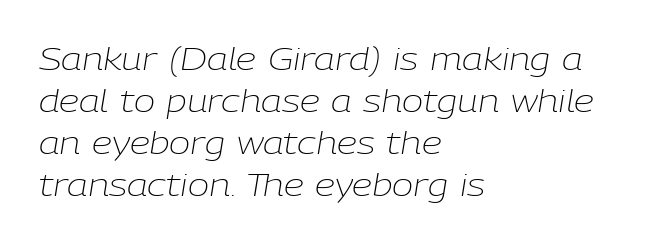
The image shows 32 px light type, italic (leaning right); set left-aligned, normal line spacing (1.31x), normal letter spacing, not underlined; low stroke contrast and a medium x-height.
